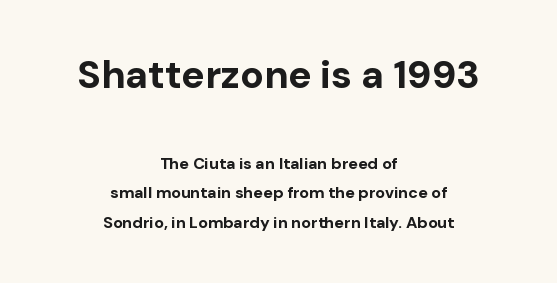
Does the weight exceed regular? Yes, all the way to bold. The letters in the upper block stand taller than those in the block below. Do the characters align in a grid? No, the font is proportional. No extra tracking has been applied to these lines. Unmarked baselines from the first word to the last.
